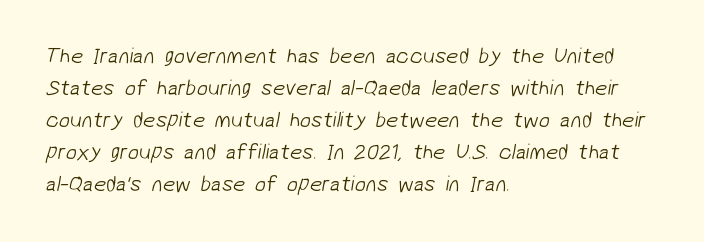
Q: Is the text bold? A: No.
Q: Is the text underlined? A: No.
Q: How is the paragraph aligned? A: Left-aligned.
Q: Is the spacing between letters normal or unusually wide? A: Normal.
Q: Is the spacing between lines tight, normal or loose? A: Normal.
